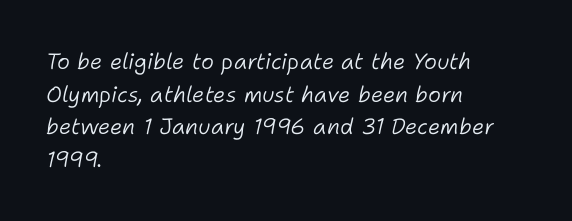
Q: Is the text bold? A: No.
Q: Is the text italic (slanted)? A: Yes, it leans right by about 11 degrees.
Q: Is the text underlined? A: No.
Q: How is the paragraph aligned? A: Left-aligned.
Q: Is the spacing between letters normal or unusually wide? A: Normal.
Q: Is the spacing between lines tight, normal or loose? A: Normal.
